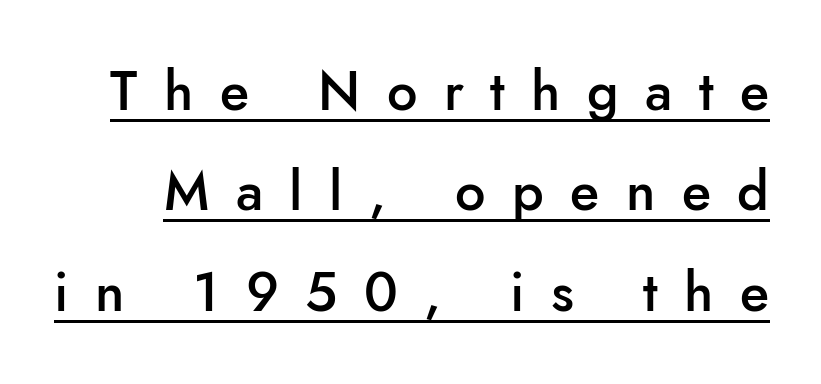
{"serif": "no", "italic": "no", "bold": "semi", "weight": "semibold", "width": "normal", "stroke_contrast": "low", "x_height": "small", "monospaced": "no", "underline": "yes", "line_spacing_ratio": 1.86, "letter_spacing": "wide", "letter_spacing_em": 0.49, "glyph_px": 54}
